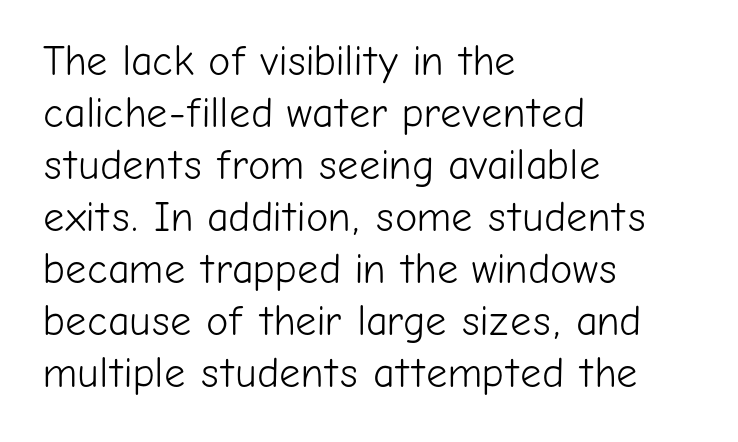
The image shows 42 px light sans-serif type, upright; set left-aligned, line spacing 1.24x, normal letter spacing, not underlined; low stroke contrast and a medium x-height.
